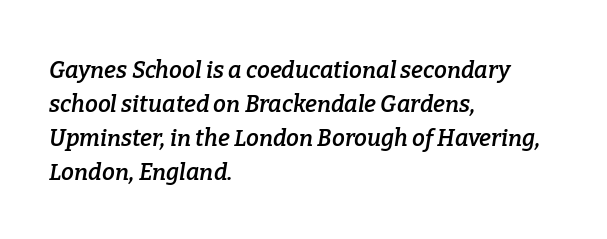
The image shows 23 px text type, italic (leaning right); set left-aligned, normal line spacing (1.48x), normal letter spacing, not underlined.
